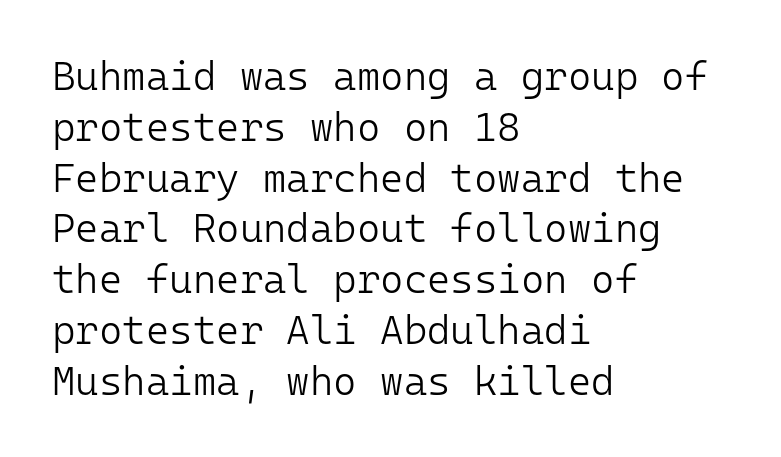
{"serif": "no", "italic": "no", "bold": "no", "weight": "light", "width": "normal", "stroke_contrast": "low", "x_height": "medium", "monospaced": "yes", "underline": "no", "align": "left", "line_spacing": "normal", "line_spacing_ratio": 1.27, "letter_spacing": "normal", "letter_spacing_em": 0.0, "glyph_px": 40}
